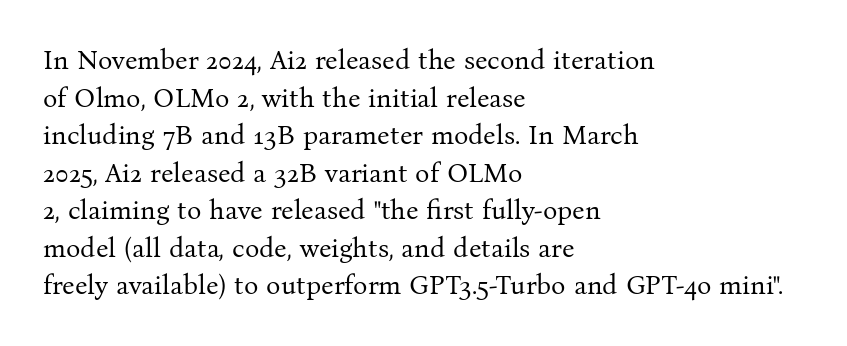
The image shows 27 px text type, upright; set left-aligned, normal line spacing (1.39x), normal letter spacing, not underlined.
